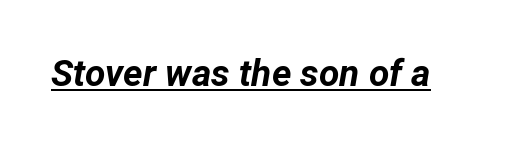
Q: Is the text bold? A: Yes.
Q: Is the text italic (slanted)? A: Yes, it leans right by about 12 degrees.
Q: Is the text underlined? A: Yes.
Q: Is the spacing between letters normal or unusually wide? A: Normal.
Q: Width (condensed, normal, or wide)? A: Normal.
Q: Stroke contrast? A: Low.
Q: x-height? A: Medium.
Q: Monospaced? A: No.
